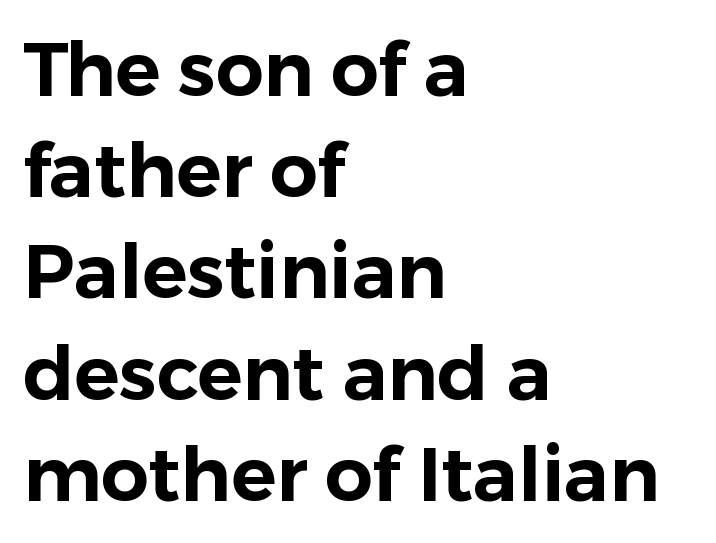
The image shows 75 px sans-serif type, upright; set left-aligned, normal line spacing (1.35x), normal letter spacing, not underlined; low stroke contrast and a medium x-height.
